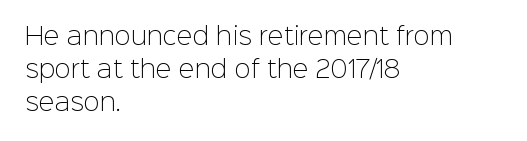
These lines stack with their left ends in a neat column. Letters rest on an invisible, unmarked baseline. The lines sit at an ordinary, default distance from one another. The type sits square on the baseline with zero lean. No letter is thick-stroked: the sample isn't bold. Default kerning and tracking; the words read as compact shapes.
